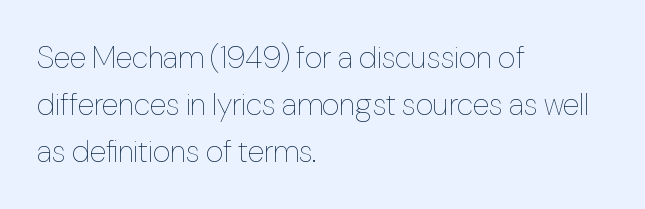
The image shows 31 px thin, condensed type, upright; set left-aligned, normal line spacing (1.51x), normal letter spacing, not underlined; low stroke contrast and a medium x-height.
